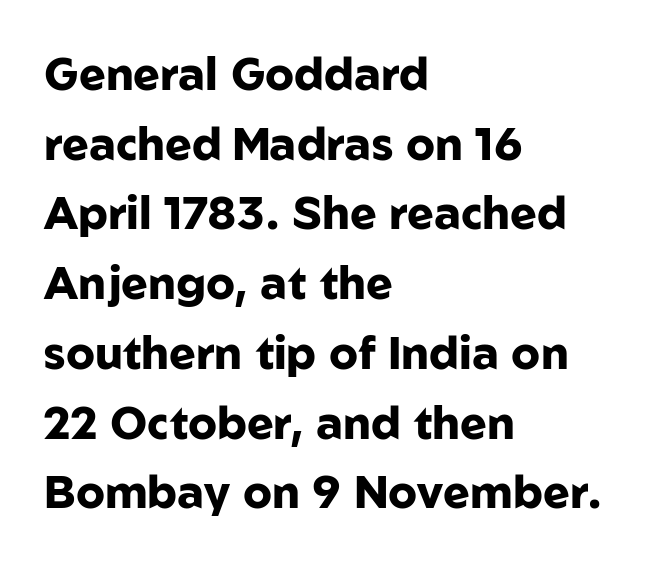
Q: Is the text bold? A: Yes.
Q: Is the text italic (slanted)? A: No, it is upright.
Q: Is the typeface a serif or a sans-serif typeface? A: Sans-serif.
Q: Is the text underlined? A: No.
Q: How is the paragraph aligned? A: Left-aligned.
Q: Is the spacing between letters normal or unusually wide? A: Normal.
Q: Is the spacing between lines tight, normal or loose? A: Normal.
Q: Width (condensed, normal, or wide)? A: Normal.
Q: Stroke contrast? A: Low.
Q: x-height? A: Medium.
Q: Monospaced? A: No.
